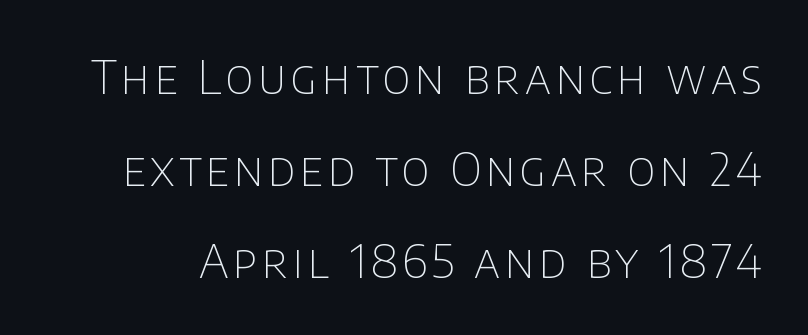
{"serif": "no", "italic": "no", "bold": "no", "weight": "thin", "width": "normal", "stroke_contrast": "low", "x_height": "large", "monospaced": "no", "underline": "no", "line_spacing": "loose", "line_spacing_ratio": 2.0, "glyph_px": 46}
